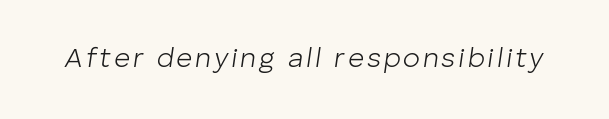
{"italic": "yes", "lean": "right", "slant_degrees": 8, "bold": "no", "weight": "light", "width": "normal", "stroke_contrast": "low", "x_height": "medium", "monospaced": "no", "underline": "no", "glyph_px": 28}
